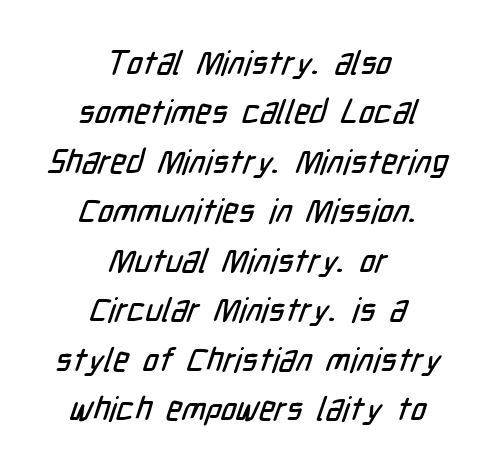
The image shows 33 px condensed sans-serif type; set centered, normal line spacing (1.5x), normal letter spacing, not underlined; low stroke contrast and a medium x-height.
